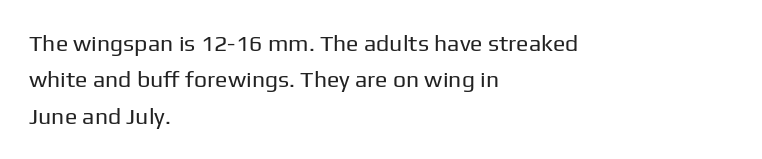
The image shows 23 px text type, upright; set left-aligned, normal line spacing (1.58x), normal letter spacing, not underlined.
